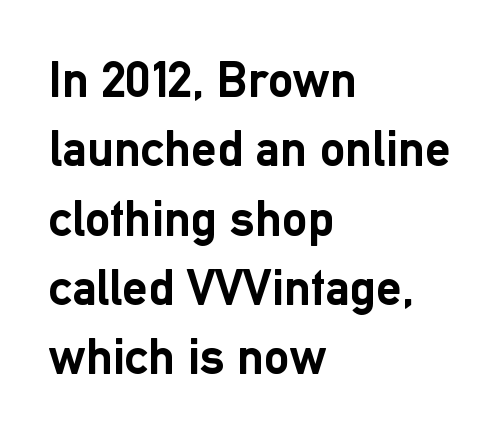
Q: Is the text bold? A: Yes.
Q: Is the text italic (slanted)? A: No, it is upright.
Q: Is the typeface a serif or a sans-serif typeface? A: Sans-serif.
Q: Is the text underlined? A: No.
Q: How is the paragraph aligned? A: Left-aligned.
Q: Is the spacing between letters normal or unusually wide? A: Normal.
Q: Is the spacing between lines tight, normal or loose? A: Normal.
Q: Width (condensed, normal, or wide)? A: Normal.
Q: Stroke contrast? A: Low.
Q: x-height? A: Medium.
Q: Monospaced? A: No.
